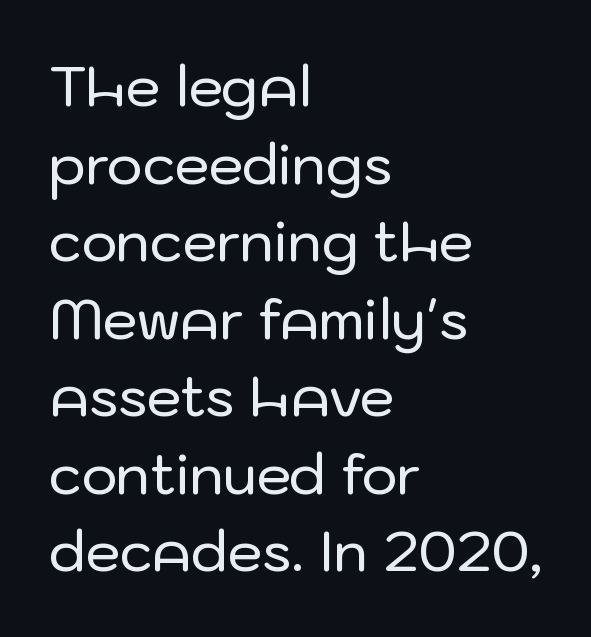
The image shows 55 px sans-serif type, upright; set left-aligned, normal line spacing (1.41x), normal letter spacing, not underlined; low stroke contrast and a medium x-height.
